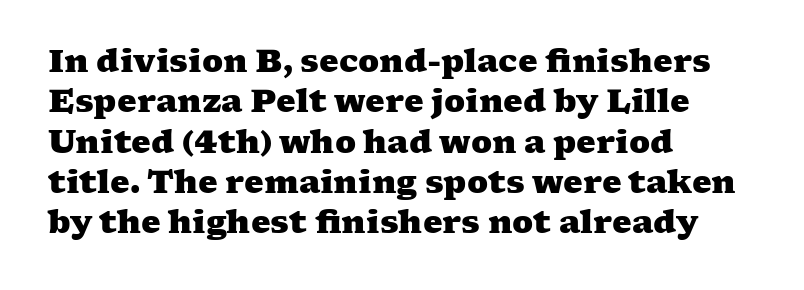
{"serif": "yes", "bold": "yes", "weight": "heavy", "width": "wide", "stroke_contrast": "medium", "x_height": "medium", "monospaced": "no", "underline": "no", "align": "left", "line_spacing": "normal", "line_spacing_ratio": 1.3, "letter_spacing": "normal", "letter_spacing_em": 0.0, "glyph_px": 31}
